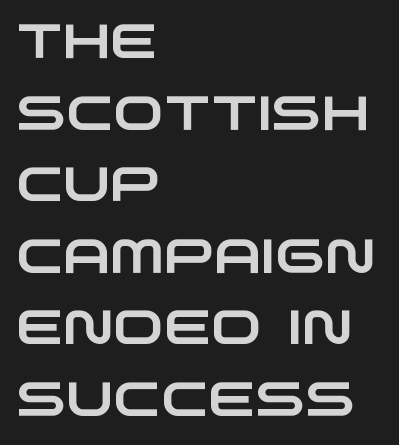
A typesetter would label this face a sans. A typesetter would call this proportional, since set widths differ per character. The passage is arranged the way most books set body copy — flush left. Has an underline been added? It has not.
